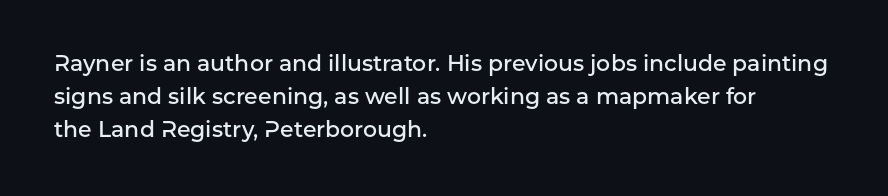
Q: Is the text bold? A: Semi-bold.
Q: Is the text italic (slanted)? A: No, it is upright.
Q: Is the text underlined? A: No.
Q: How is the paragraph aligned? A: Left-aligned.
Q: Is the spacing between letters normal or unusually wide? A: Normal.
Q: Is the spacing between lines tight, normal or loose? A: Normal.
